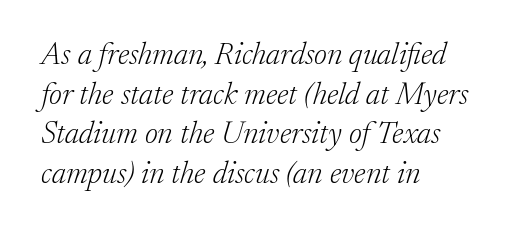
{"serif": "yes", "italic": "yes", "lean": "right", "slant_degrees": 17, "bold": "no", "weight": "light", "width": "normal", "stroke_contrast": "low", "x_height": "medium", "monospaced": "no", "underline": "no", "align": "left", "line_spacing": "normal", "line_spacing_ratio": 1.28, "letter_spacing": "normal", "letter_spacing_em": 0.0, "glyph_px": 31}
